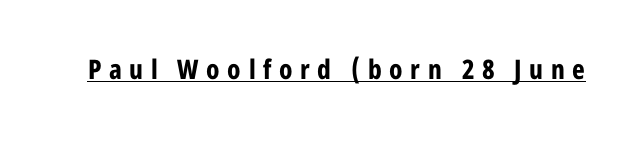
Plenty of ink on the page — the face is bold. What stands out about the letter spacing? Its width — letters are far apart. Underlined type. This is the regular roman posture of the typeface.
